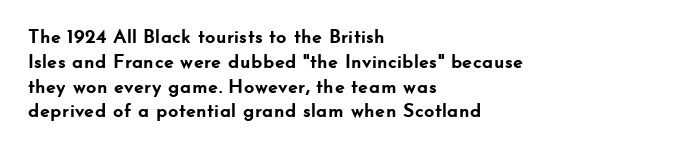
Line starts are locked; line ends wander. Tracking value appears to be zero — textbook default spacing. Style check: upright. Rule under the text: the space is simply empty. Heavy-handed strokes throughout: this text is bold.
